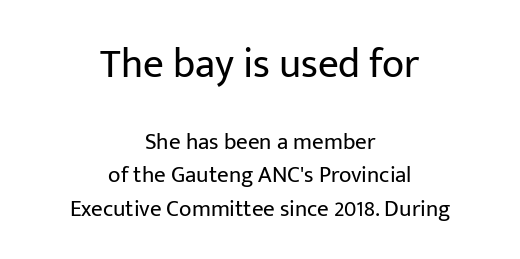
The image shows 41 px regular-weight sans-serif type, upright; set centered, normal line spacing (1.46x), normal letter spacing, not underlined; the first (top) block is 1.78x larger; low stroke contrast and a medium x-height.
